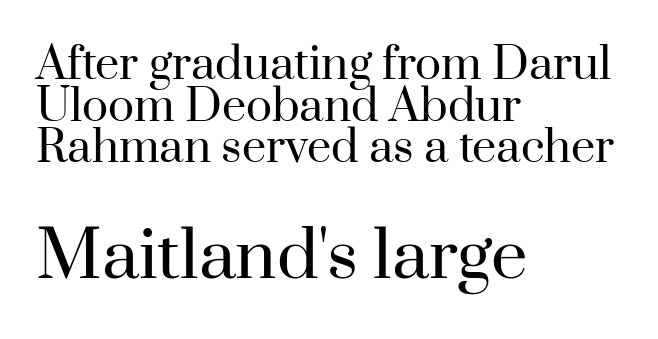
{"serif": "yes", "italic": "no", "bold": "no", "weight": "regular", "width": "normal", "stroke_contrast": "high", "x_height": "small", "monospaced": "no", "underline": "no", "align": "left", "line_spacing": "tight", "line_spacing_ratio": 0.97, "letter_spacing": "normal", "letter_spacing_em": 0.0, "larger_block": "second", "size_ratio": 1.51, "glyph_px": 65}
